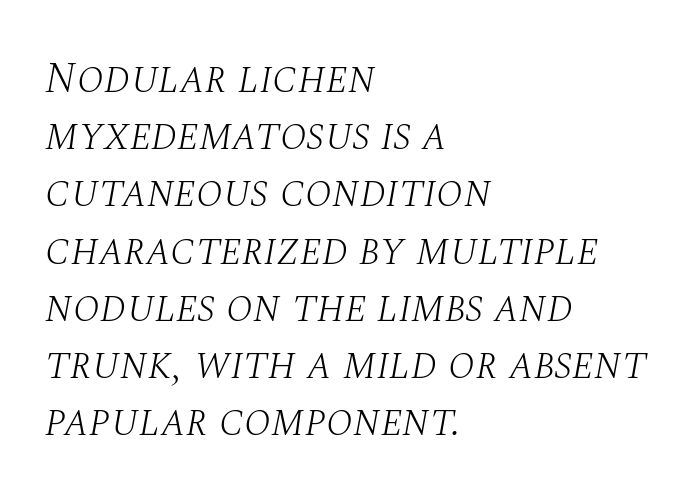
How are the letters spaced? Ordinarily, with no added tracking. The letters carry serifs — small finishing strokes at the ends of their stems. The gap between lines stays unmarked. The paragraph has a hard left edge and a soft right edge. The characters are drawn with everyday or finer stroke widths.
